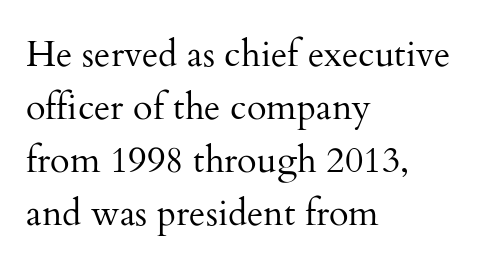
Q: Is the text bold? A: No.
Q: Is the text italic (slanted)? A: No, it is upright.
Q: Is the typeface a serif or a sans-serif typeface? A: Serif.
Q: Is the text underlined? A: No.
Q: How is the paragraph aligned? A: Left-aligned.
Q: Is the spacing between letters normal or unusually wide? A: Normal.
Q: Is the spacing between lines tight, normal or loose? A: Normal.
Q: Width (condensed, normal, or wide)? A: Normal.
Q: Stroke contrast? A: Medium.
Q: x-height? A: Small.
Q: Monospaced? A: No.
